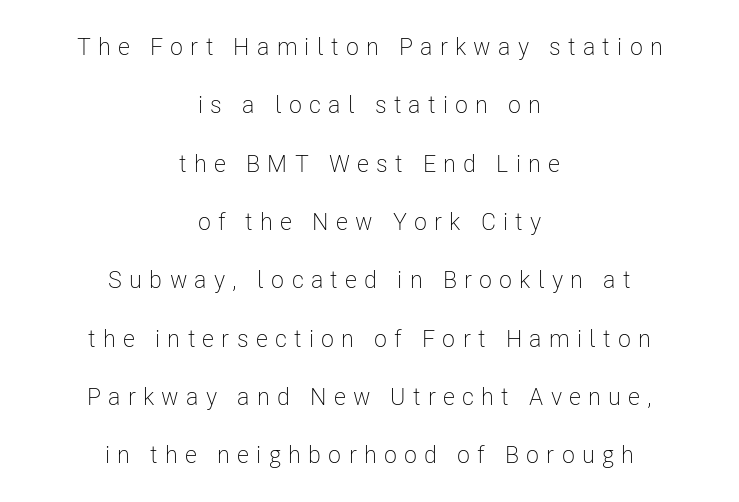
The compositor balanced each line on the midline. Italic? Not at all — the glyphs are vertical. Rule under the text: the space is simply empty. You could only call the tracking loose — the letters float apart. Airy leading. Each stroke keeps to a modest, everyday thickness or less.
